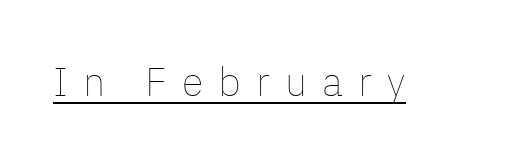
Q: Is the text bold? A: No.
Q: Is the text italic (slanted)? A: No, it is upright.
Q: Is the text underlined? A: Yes.
Q: Is the spacing between letters normal or unusually wide? A: Unusually wide.
Q: Width (condensed, normal, or wide)? A: Normal.
Q: Stroke contrast? A: Low.
Q: x-height? A: Medium.
Q: Monospaced? A: No.
